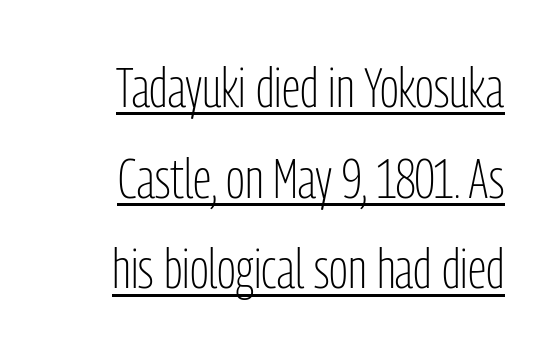
{"serif": "no", "italic": "no", "bold": "no", "weight": "light", "width": "condensed", "stroke_contrast": "low", "x_height": "medium", "monospaced": "no", "underline": "yes", "line_spacing": "normal", "line_spacing_ratio": 1.62, "letter_spacing": "normal", "letter_spacing_em": 0.0, "glyph_px": 56}
